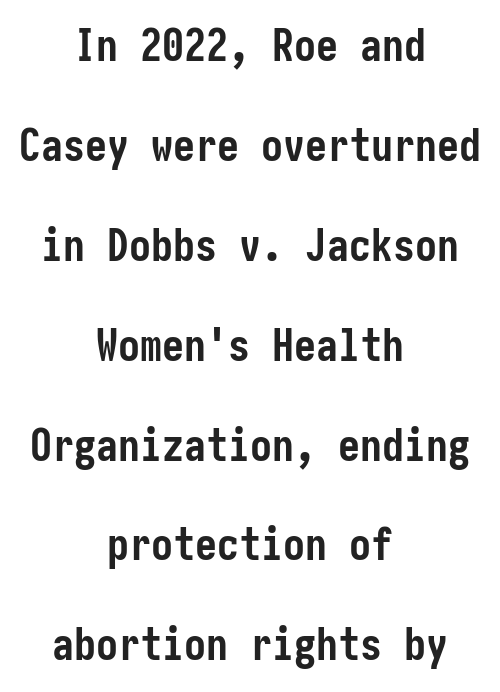
Q: Is the text bold? A: Yes.
Q: Is the text italic (slanted)? A: No, it is upright.
Q: Is the typeface a serif or a sans-serif typeface? A: Sans-serif.
Q: Is the text underlined? A: No.
Q: How is the paragraph aligned? A: Centered.
Q: Is the spacing between letters normal or unusually wide? A: Normal.
Q: Is the spacing between lines tight, normal or loose? A: Loose.
Q: Width (condensed, normal, or wide)? A: Condensed.
Q: Stroke contrast? A: Low.
Q: x-height? A: Medium.
